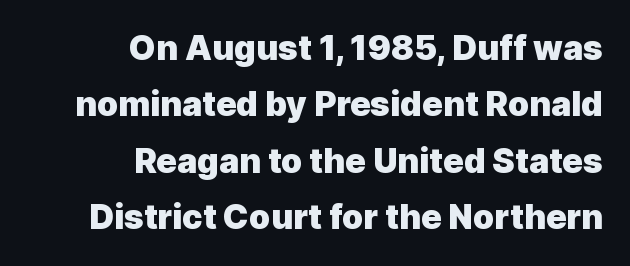
{"serif": "no", "italic": "no", "bold": "yes", "weight": "heavy", "width": "normal", "x_height": "medium", "monospaced": "no", "underline": "no", "align": "right", "line_spacing": "normal", "line_spacing_ratio": 1.66, "letter_spacing": "normal", "letter_spacing_em": 0.0, "glyph_px": 34}
